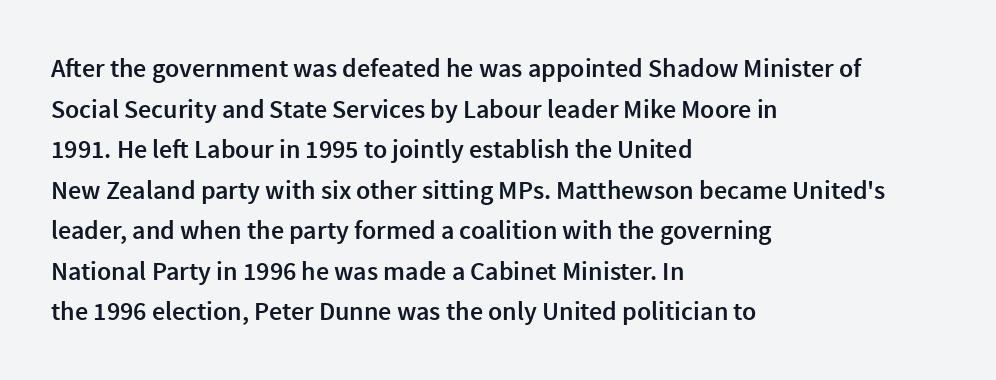
Compared with an ordinary text face, these strokes are moderately heavier — a semibold. Rendered with straight, roman letterforms. Beneath every word, the page is bare. Vertical spacing — default. What stands out about the letter spacing? Nothing — it is the standard amount.
